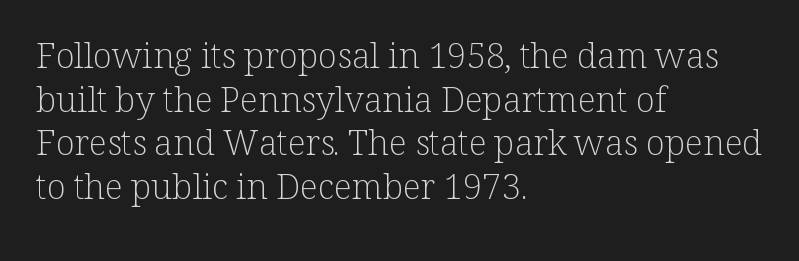
Q: Is the text bold? A: No.
Q: Is the text italic (slanted)? A: No, it is upright.
Q: Is the typeface a serif or a sans-serif typeface? A: Serif.
Q: Is the text underlined? A: No.
Q: How is the paragraph aligned? A: Left-aligned.
Q: Is the spacing between letters normal or unusually wide? A: Normal.
Q: Is the spacing between lines tight, normal or loose? A: Normal.
Q: Width (condensed, normal, or wide)? A: Normal.
Q: Stroke contrast? A: Low.
Q: x-height? A: Medium.
Q: Monospaced? A: No.
